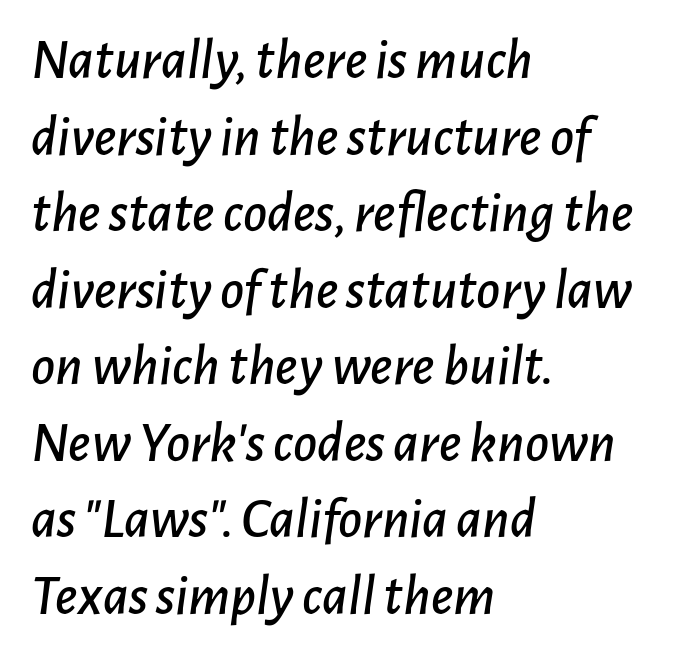
Tracking value appears to be zero — textbook default spacing. The specimen reads as italic at a glance. The designer left line spacing at the default. Descenders are the only things crossing below the line.
